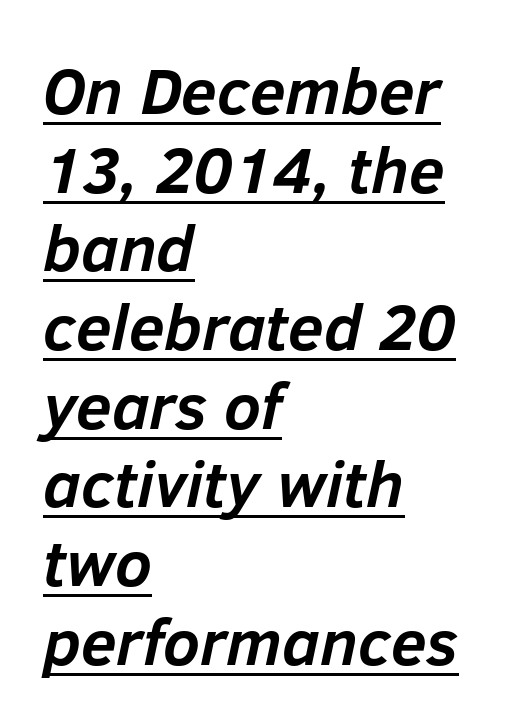
{"italic": "yes", "lean": "right", "slant_degrees": 12, "bold": "yes", "weight": "semibold", "width": "normal", "stroke_contrast": "low", "x_height": "medium", "monospaced": "no", "underline": "yes", "align": "left", "line_spacing_ratio": 1.21, "letter_spacing": "normal", "letter_spacing_em": 0.0, "glyph_px": 65}
